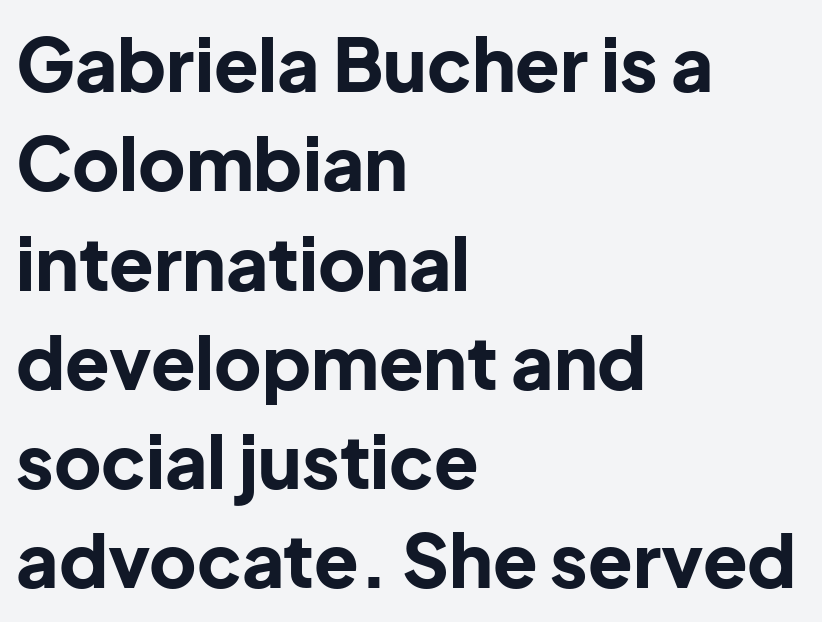
{"serif": "no", "italic": "no", "bold": "yes", "weight": "bold", "width": "normal", "stroke_contrast": "low", "x_height": "medium", "monospaced": "no", "underline": "no", "align": "left", "line_spacing": "normal", "line_spacing_ratio": 1.36, "letter_spacing": "normal", "letter_spacing_em": 0.0, "glyph_px": 73}
